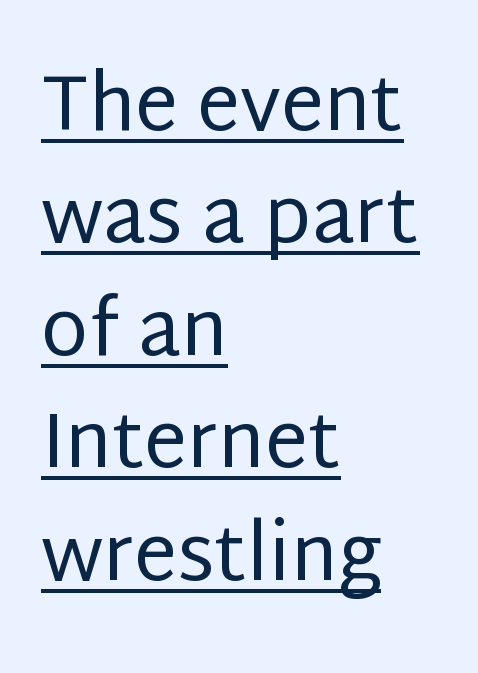
The image shows 77 px regular-weight sans-serif type, upright; set left-aligned, normal line spacing (1.46x), normal letter spacing, underlined; low stroke contrast and a large x-height.
